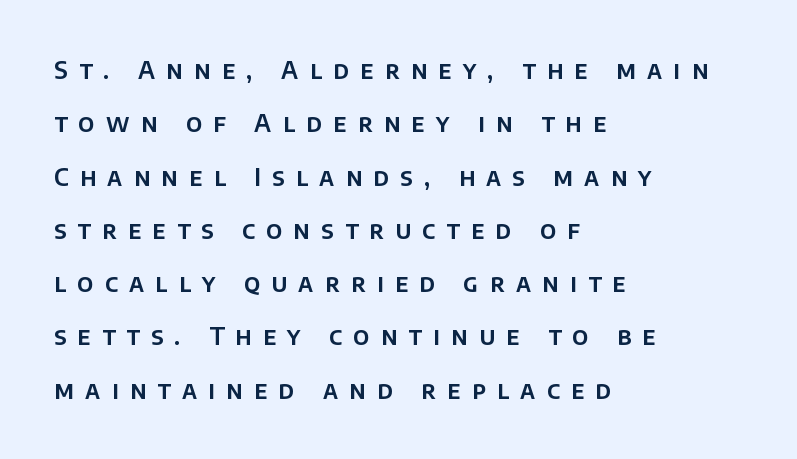
The lines are quadded left. The glyphs are unaccompanied by any horizontal stroke below them. Vertically, the passage feels expansive, rows floating well apart. Every stem runs plumb, perpendicular to the baseline. This rendering widens character spacing well past its baseline value.
